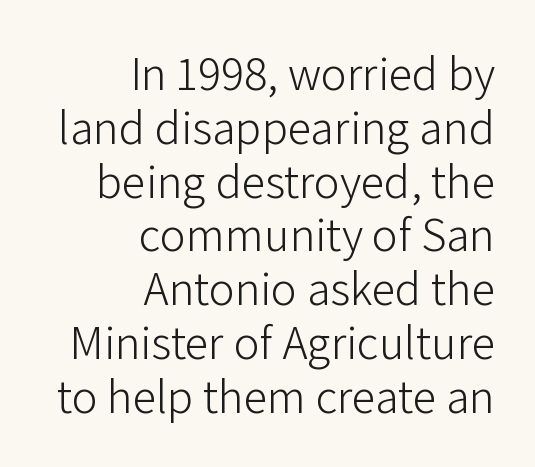
The image shows 48 px light sans-serif type, upright; set right-aligned, tight line spacing (1.12x), normal letter spacing, not underlined; low stroke contrast and a medium x-height.
